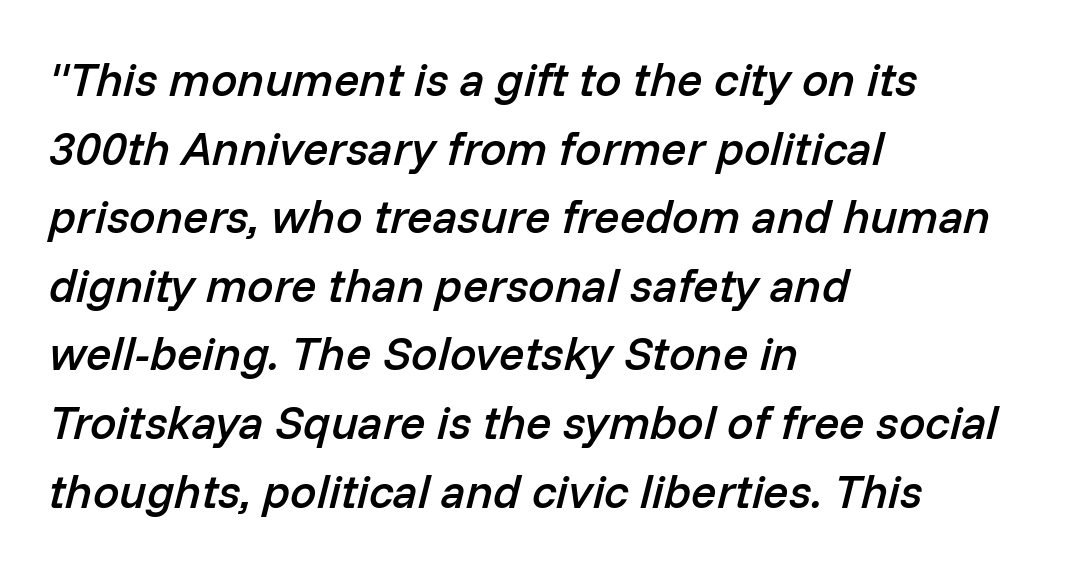
{"italic": "yes", "lean": "right", "slant_degrees": 14, "bold": "semi", "weight": "semibold", "width": "normal", "stroke_contrast": "low", "x_height": "medium", "monospaced": "no", "underline": "no", "align": "left", "line_spacing": "normal", "line_spacing_ratio": 1.46, "letter_spacing": "normal", "letter_spacing_em": 0.0, "glyph_px": 47}
